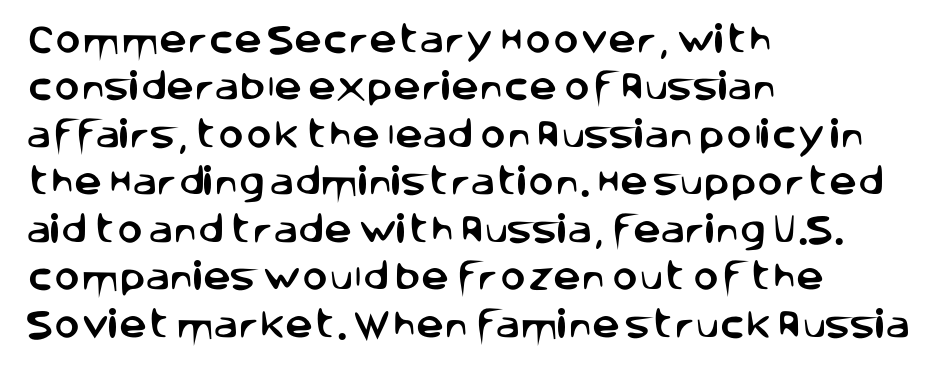
The image shows 31 px sans-serif type, upright; set left-aligned, normal line spacing (1.53x), normal letter spacing, not underlined; low stroke contrast and a large x-height.
